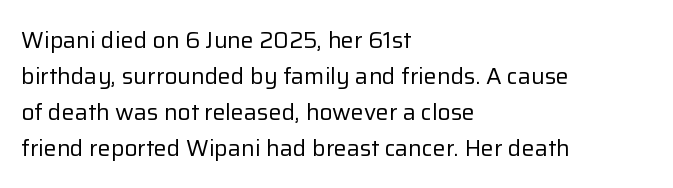
The image shows 23 px text type, upright; set left-aligned, normal line spacing (1.56x), normal letter spacing, not underlined.
